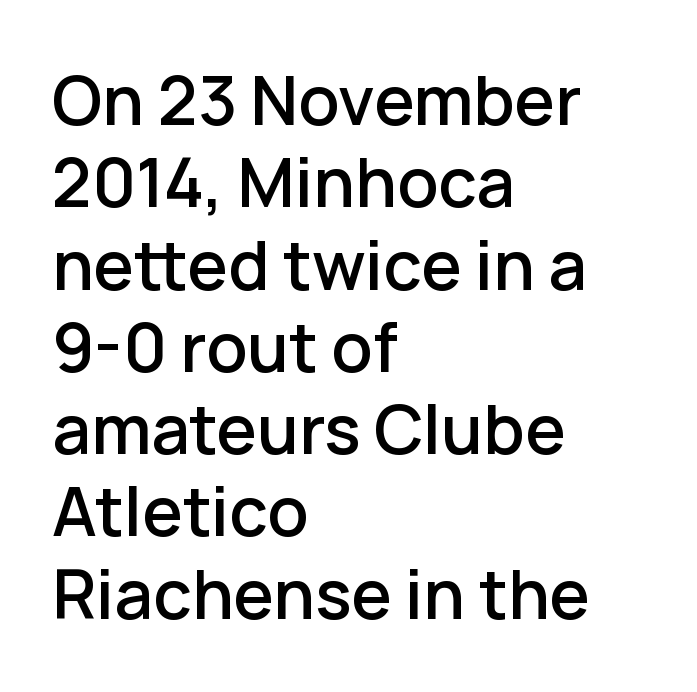
Q: Is the text italic (slanted)? A: No, it is upright.
Q: Is the typeface a serif or a sans-serif typeface? A: Sans-serif.
Q: Is the text underlined? A: No.
Q: How is the paragraph aligned? A: Left-aligned.
Q: Is the spacing between letters normal or unusually wide? A: Normal.
Q: Width (condensed, normal, or wide)? A: Normal.
Q: Stroke contrast? A: Low.
Q: x-height? A: Medium.
Q: Monospaced? A: No.
